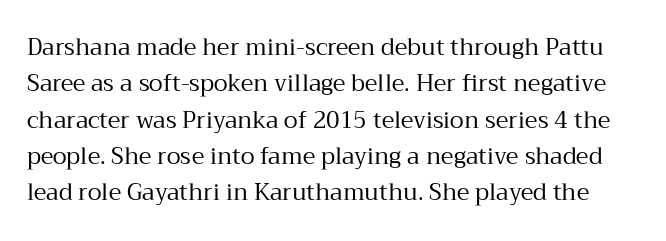
Quick note: not italic, upright. What stands out about the letter spacing? Nothing — it is the standard amount. Think standard paragraph weight, or any step lighter than that. Summary of vertical rhythm: regular, with standard interline spacing. The baseline area is clear.
